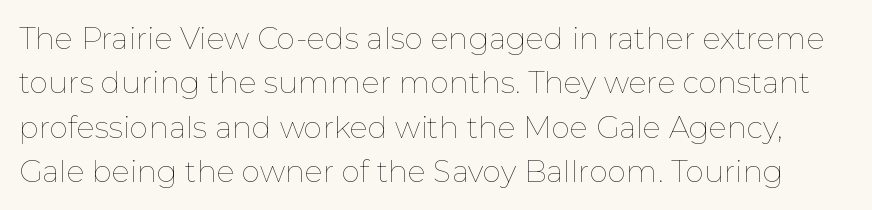
{"italic": "no", "bold": "no", "weight": "thin", "width": "normal", "stroke_contrast": "low", "x_height": "medium", "monospaced": "no", "underline": "no", "line_spacing": "normal", "line_spacing_ratio": 1.48, "letter_spacing": "normal", "letter_spacing_em": 0.0, "glyph_px": 30}
